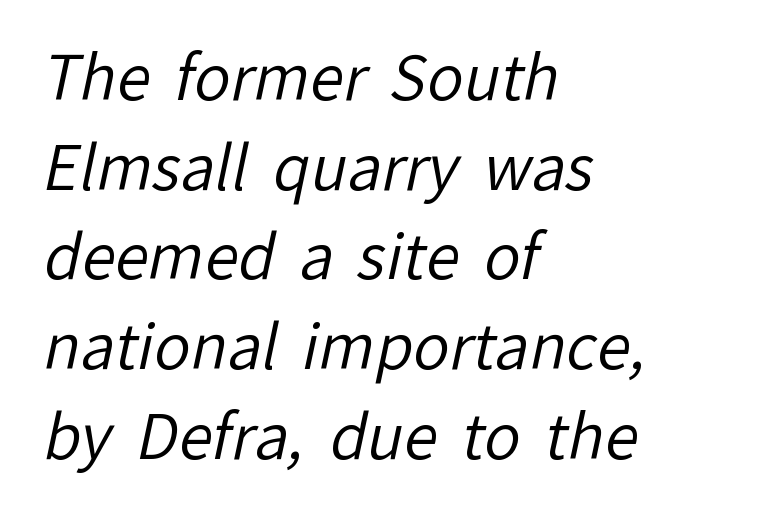
Q: Is the text bold? A: No.
Q: Is the typeface a serif or a sans-serif typeface? A: Sans-serif.
Q: Is the text underlined? A: No.
Q: How is the paragraph aligned? A: Left-aligned.
Q: Is the spacing between letters normal or unusually wide? A: Normal.
Q: Is the spacing between lines tight, normal or loose? A: Normal.
Q: Width (condensed, normal, or wide)? A: Normal.
Q: Stroke contrast? A: Low.
Q: x-height? A: Medium.
Q: Monospaced? A: No.
